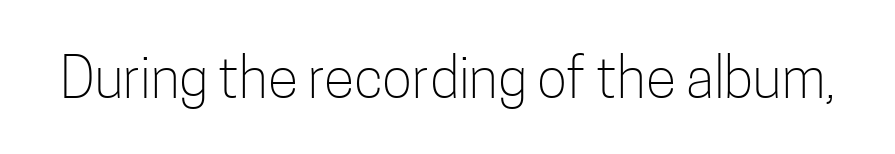
The image shows 56 px light, condensed sans-serif type, upright; set normal letter spacing, not underlined; low stroke contrast and a medium x-height.
